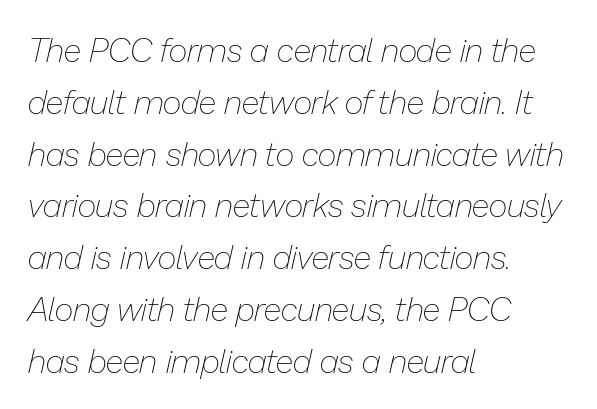
The baseline area is clear. Caption: face not bold, strokes unweighted. A normal amount of white space separates one row of letters from the next. The passage is arranged the way most books set body copy — flush left.
